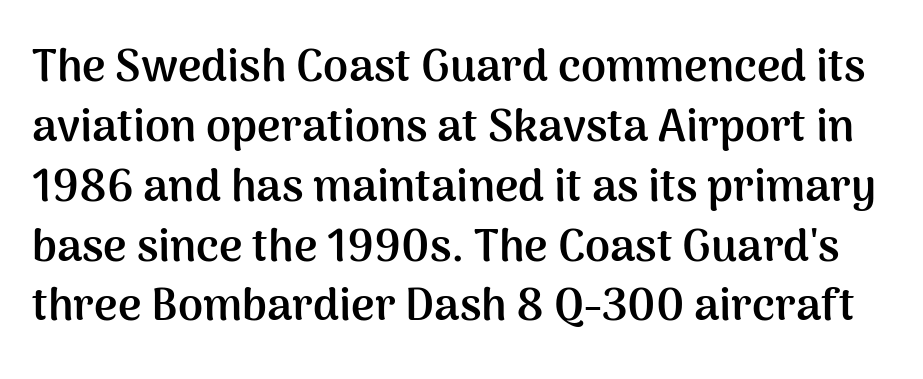
Q: Is the text bold? A: Yes.
Q: Is the text italic (slanted)? A: No, it is upright.
Q: Is the typeface a serif or a sans-serif typeface? A: Sans-serif.
Q: Is the text underlined? A: No.
Q: Is the spacing between letters normal or unusually wide? A: Normal.
Q: Is the spacing between lines tight, normal or loose? A: Normal.
Q: Width (condensed, normal, or wide)? A: Normal.
Q: Stroke contrast? A: Medium.
Q: x-height? A: Medium.
Q: Monospaced? A: No.
